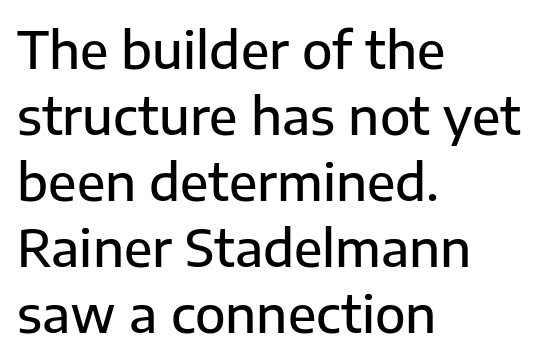
The type family on display is of the sans-serif kind. Check the space under the baseline: it is left empty. Short note: letters normally spaced. Strokes here are thickened, but only to semibold level. All the whitespace from short lines collects on the right. How would I describe the line gaps? Plain and ordinary.
